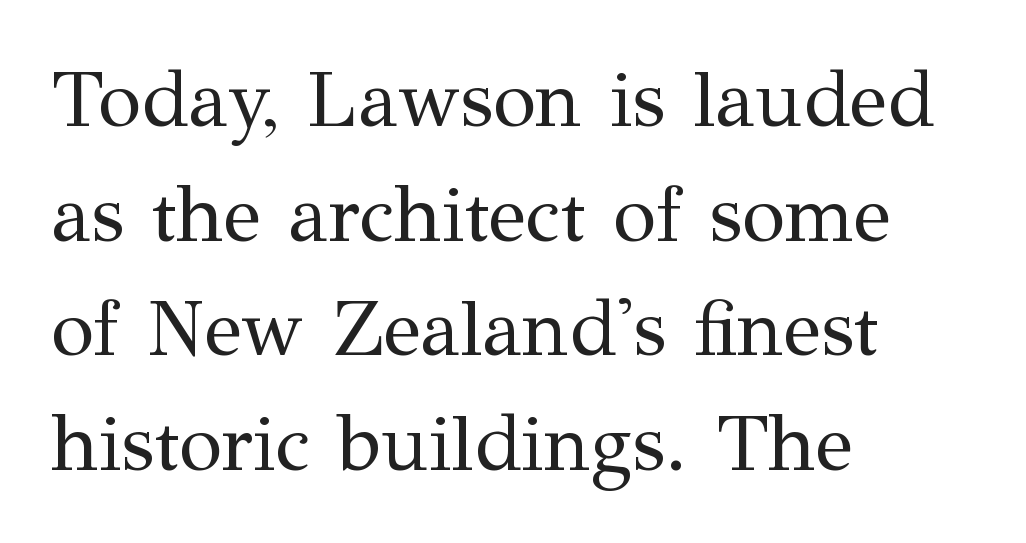
These lines stack with their left ends in a neat column. Glyph-to-glyph distance matches everyday printed text. Looks like regular typesetting: each glyph gets only the width it needs. A typesetter would mark this as roman, not italic. Counters stay open thanks to moderate or lighter strokes. No word sits above an underline.
